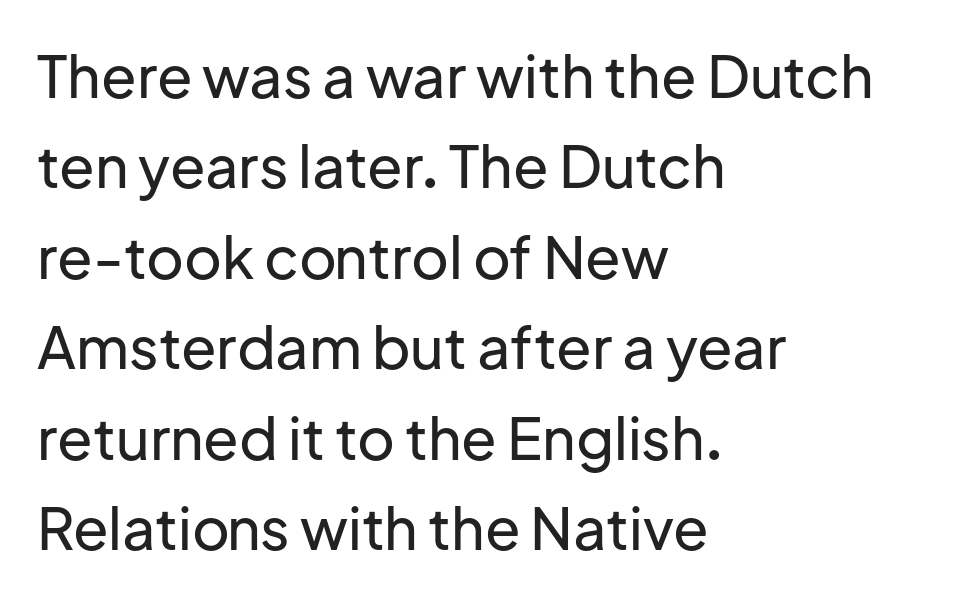
The image shows 58 px sans-serif type, upright; set left-aligned, normal line spacing (1.56x), normal letter spacing, not underlined; low stroke contrast and a medium x-height.
